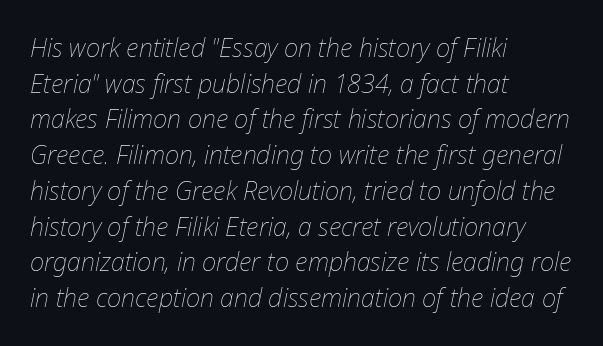
{"italic": "yes", "lean": "right", "slant_degrees": 12, "bold": "no", "underline": "no", "align": "left", "line_spacing": "normal", "line_spacing_ratio": 1.43, "letter_spacing": "normal", "letter_spacing_em": 0.0, "glyph_px": 25}
